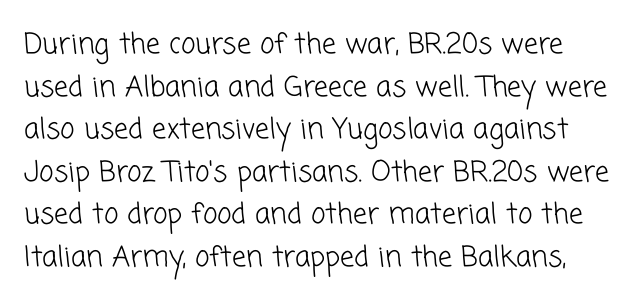
The rendering keeps characters at their native spacing. A clean baseline with only descenders dipping below it. Notice how descenders clear the ascenders below comfortably — that's standard leading. You could not count columns in this text — the font is proportionally spaced. Is this a sans? Yes — the strokes have no serifs.
